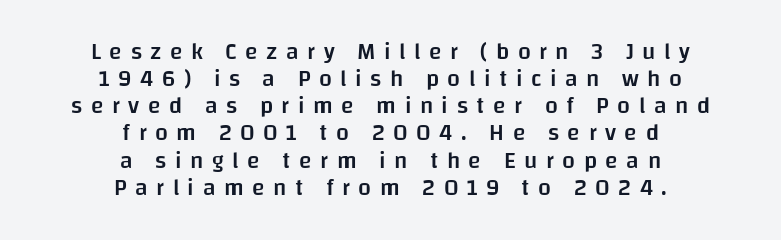
{"italic": "no", "bold": "semi", "underline": "no", "align": "center", "line_spacing_ratio": 1.18, "letter_spacing": "wide", "letter_spacing_em": 0.37, "glyph_px": 23}
